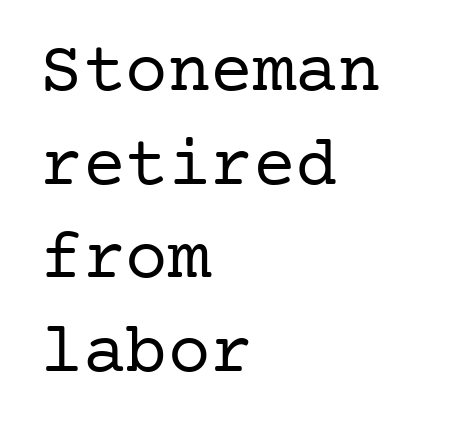
Q: Is the text bold? A: No.
Q: Is the text italic (slanted)? A: No, it is upright.
Q: Is the typeface a serif or a sans-serif typeface? A: Serif.
Q: Is the text underlined? A: No.
Q: How is the paragraph aligned? A: Left-aligned.
Q: Is the spacing between letters normal or unusually wide? A: Normal.
Q: Is the spacing between lines tight, normal or loose? A: Normal.
Q: Width (condensed, normal, or wide)? A: Normal.
Q: Stroke contrast? A: Low.
Q: x-height? A: Medium.
